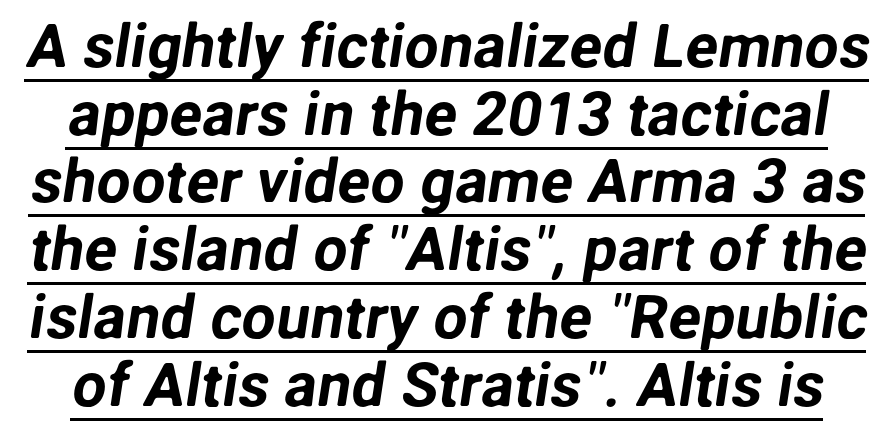
The image shows 61 px sans-serif type; set tight line spacing (1.11x), normal letter spacing, underlined; low stroke contrast and a medium x-height.
